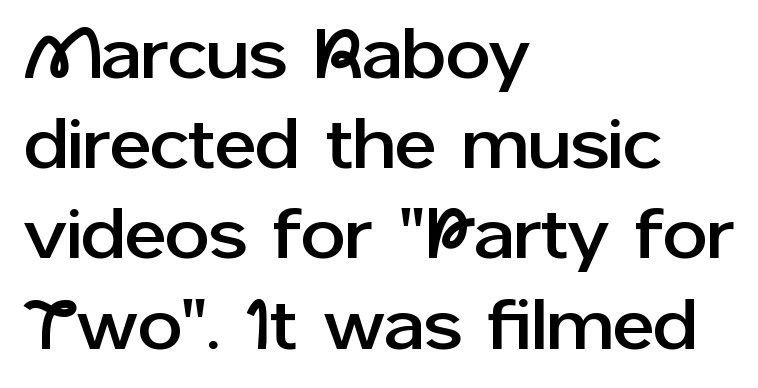
Q: Is the text italic (slanted)? A: No, it is upright.
Q: Is the typeface a serif or a sans-serif typeface? A: Sans-serif.
Q: Is the text underlined? A: No.
Q: How is the paragraph aligned? A: Left-aligned.
Q: Is the spacing between letters normal or unusually wide? A: Normal.
Q: Is the spacing between lines tight, normal or loose? A: Normal.
Q: Width (condensed, normal, or wide)? A: Normal.
Q: Stroke contrast? A: Low.
Q: x-height? A: Medium.
Q: Monospaced? A: No.
